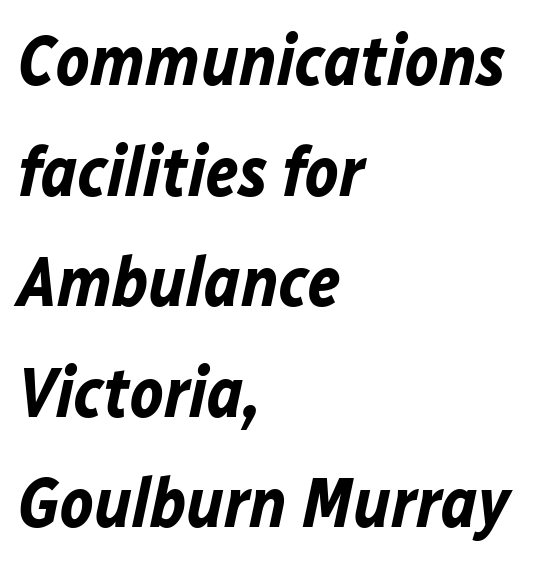
Spacing between characters is what you'd get straight out of the box. One-word summary of the alignment: left. Stroke thickness is high; the sample reads as a true bold. Italic: yes, the glyphs are oblique. A clean baseline with only descenders dipping below it.
